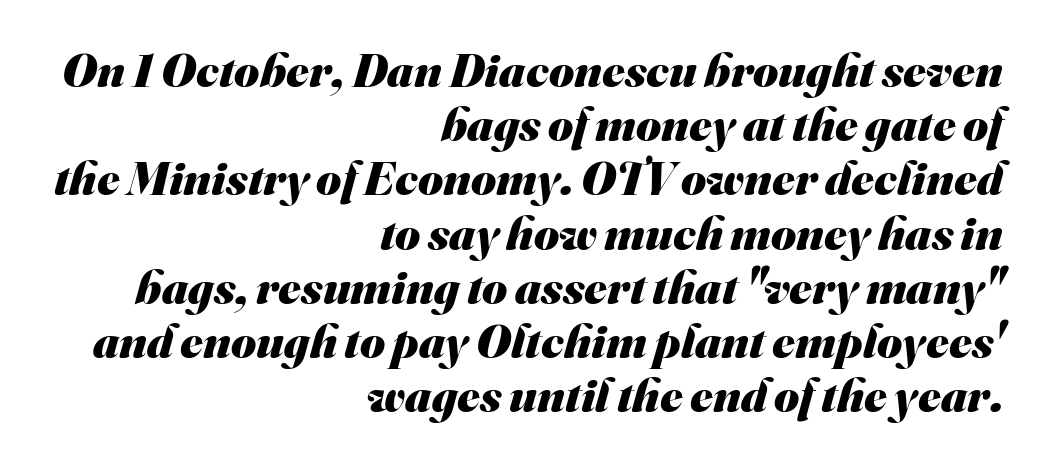
The image shows 48 px heavy sans-serif type; set right-aligned, tight line spacing (1.13x), normal letter spacing, not underlined; medium stroke contrast and a small x-height.
